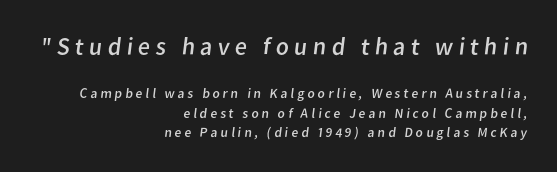
{"bold": "no", "underline": "no", "align": "right", "line_spacing": "normal", "line_spacing_ratio": 1.38, "letter_spacing": "wide", "letter_spacing_em": 0.21, "larger_block": "first", "size_ratio": 1.79, "glyph_px": 25}
